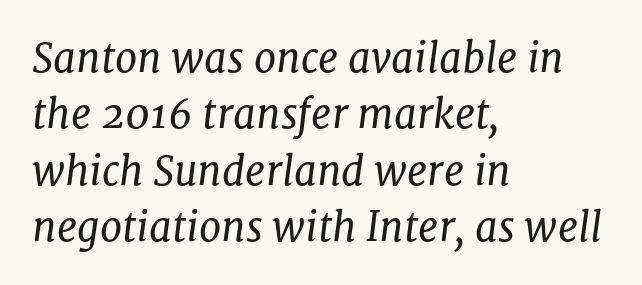
The image shows 40 px regular-weight serif type, italic (leaning right); set left-aligned, normal line spacing (1.41x), normal letter spacing, not underlined; low stroke contrast and a medium x-height.
